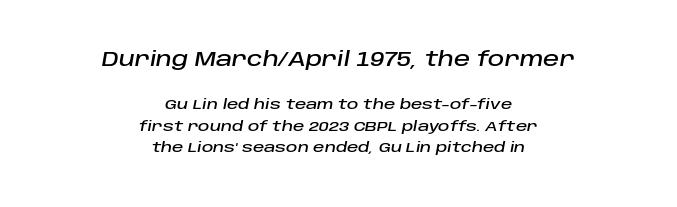
The rendering keeps characters at their native spacing. Nobody drew a line under any word here. Neither beginnings nor endings align; midpoints do. The emphasis by scale lands on block number one, above. This sample uses an oblique cut, with every glyph tilted off the vertical. The rows are spaced the way most documents space them.
